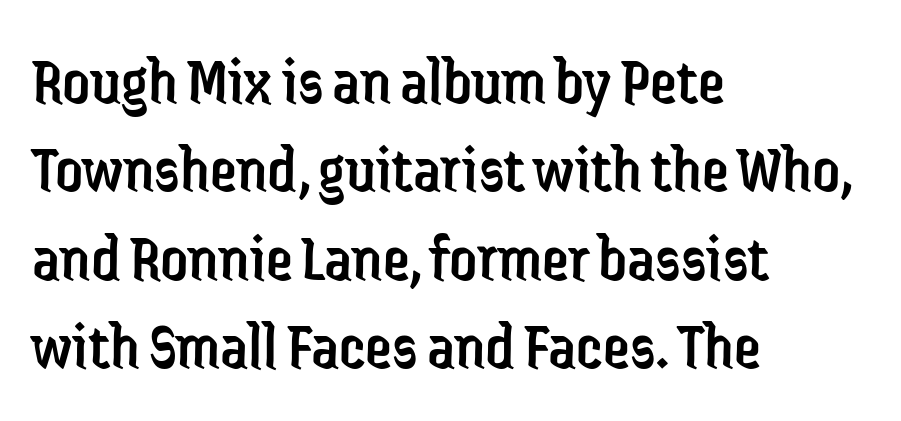
Varying glyph widths throughout — classic text-font behaviour. Stroke mass is kept to a normal reading level or below. The passage is arranged the way most books set body copy — flush left. Lines of text with bare space underneath.
